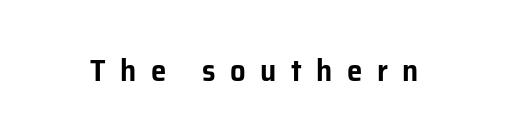
A typesetter would call this proportional, since set widths differ per character. Typographically, this falls in the sans-serif category. Do the letters lean? They stand straight. Inter-character spacing is expanded well beyond the font's built-in metrics. Unmarked baselines from the first word to the last.
